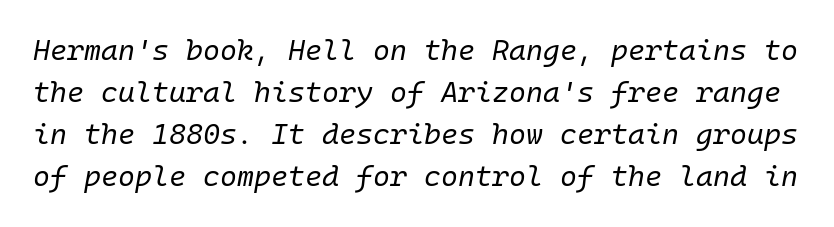
The image shows 29 px regular-weight type, italic (leaning right), monospaced; set normal line spacing (1.45x), normal letter spacing, not underlined; low stroke contrast and a medium x-height.
